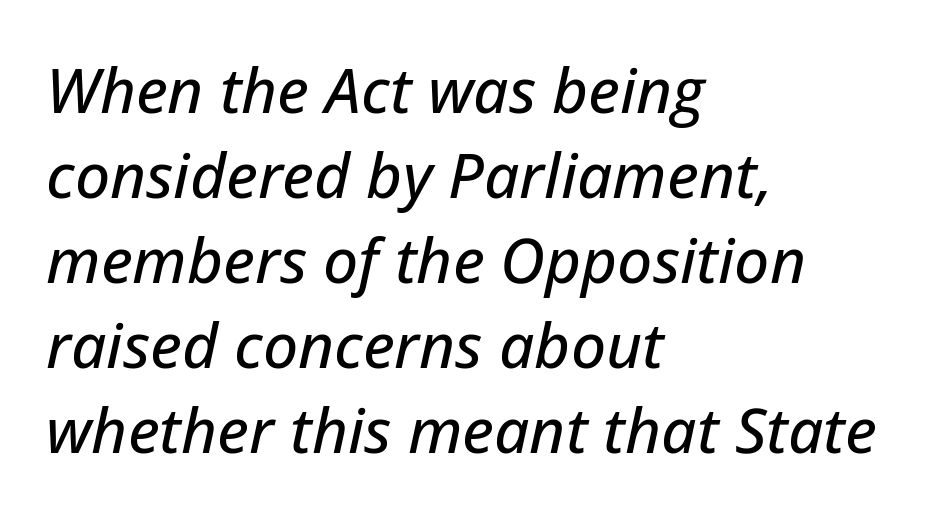
Q: Is the text italic (slanted)? A: Yes, it leans right by about 12 degrees.
Q: Is the text underlined? A: No.
Q: How is the paragraph aligned? A: Left-aligned.
Q: Is the spacing between letters normal or unusually wide? A: Normal.
Q: Is the spacing between lines tight, normal or loose? A: Normal.
Q: Width (condensed, normal, or wide)? A: Normal.
Q: Stroke contrast? A: Low.
Q: x-height? A: Medium.
Q: Monospaced? A: No.
